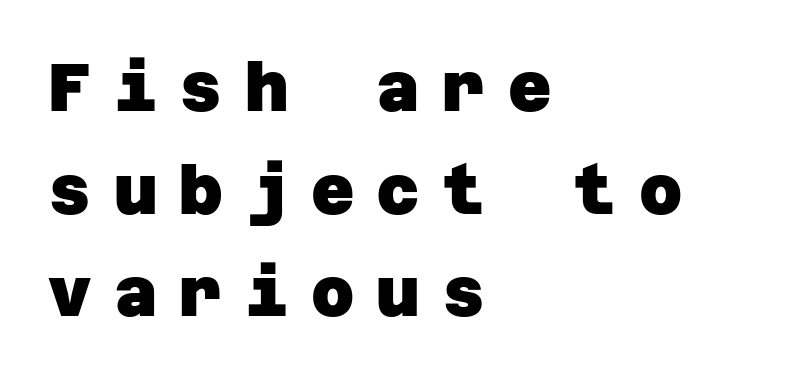
The image shows 67 px heavy sans-serif type; set left-aligned, normal line spacing (1.53x), unusually wide letter spacing (+0.33 em), not underlined; low stroke contrast and a large x-height.
